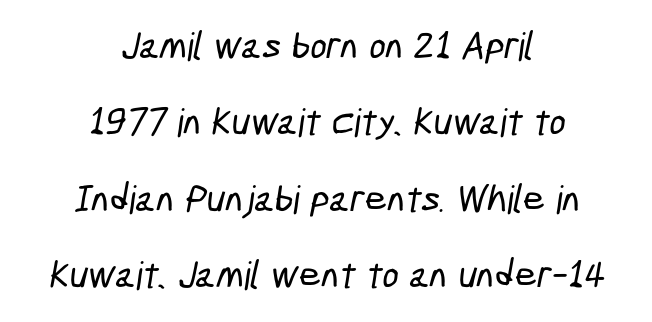
Q: Is the typeface a serif or a sans-serif typeface? A: Sans-serif.
Q: Is the text underlined? A: No.
Q: How is the paragraph aligned? A: Centered.
Q: Is the spacing between letters normal or unusually wide? A: Normal.
Q: Is the spacing between lines tight, normal or loose? A: Loose.
Q: Width (condensed, normal, or wide)? A: Condensed.
Q: Stroke contrast? A: Low.
Q: x-height? A: Medium.
Q: Monospaced? A: No.
